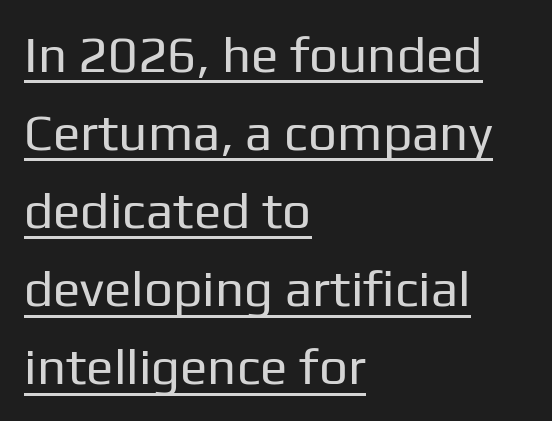
The image shows 51 px regular-weight sans-serif type, upright; set left-aligned, normal line spacing (1.53x), normal letter spacing, underlined; low stroke contrast and a medium x-height.
